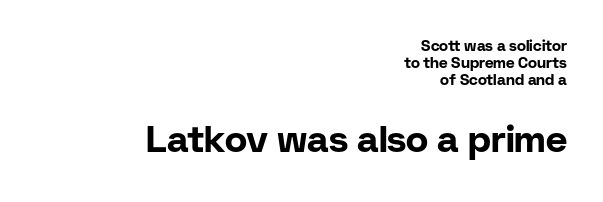
The image shows 37 px bold sans-serif type, upright; set right-aligned, tight line spacing (1.13x), normal letter spacing, not underlined; the second (bottom) block is 2.47x larger; low stroke contrast and a medium x-height.
